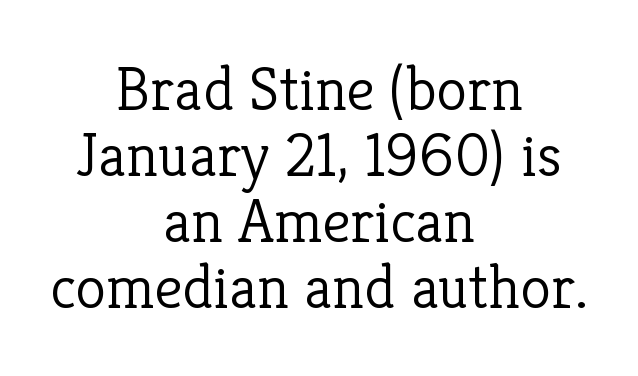
If you measured baseline to baseline, you'd find a short distance. Tall strokes in this sample are plumb rather than angled. Think standard paragraph weight, or any step lighter than that. A centered setting, common on invitations and titles, is used for this passage. These lines are composed in type with serifs. Is the letter spacing exaggerated? No — it looks like the ordinary default.
